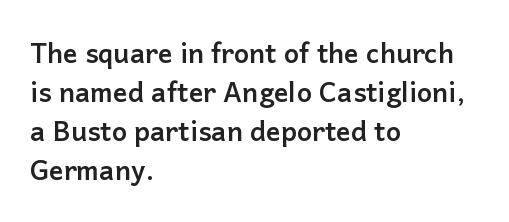
The image shows 27 px bold type, upright; set left-aligned, normal line spacing (1.45x), normal letter spacing, not underlined.
